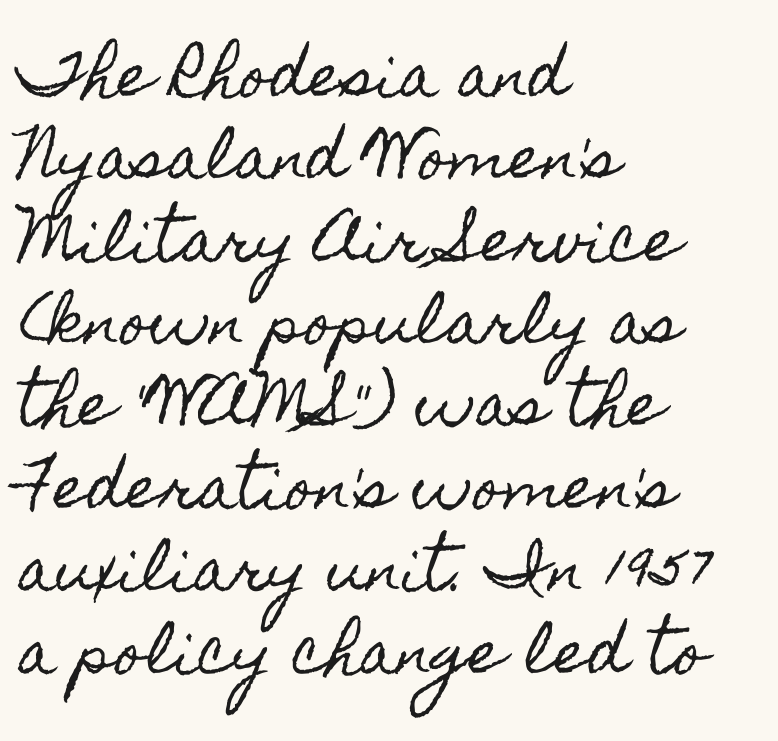
The passage is arranged the way most books set body copy — flush left. Caption: standard tracking, unaltered. The glyphs are unaccompanied by any horizontal stroke below them.
